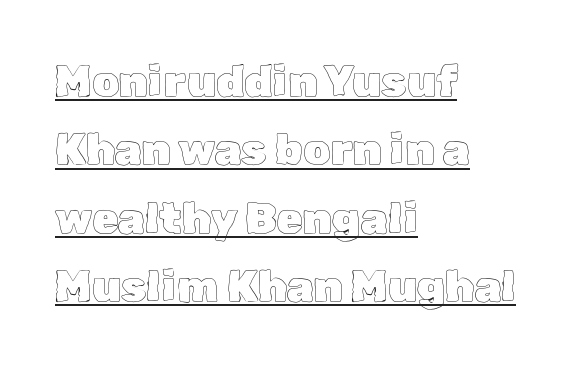
Q: Is the text italic (slanted)? A: No, it is upright.
Q: Is the text underlined? A: Yes.
Q: How is the paragraph aligned? A: Left-aligned.
Q: Is the spacing between letters normal or unusually wide? A: Normal.
Q: Is the spacing between lines tight, normal or loose? A: Normal.
Q: Width (condensed, normal, or wide)? A: Normal.
Q: x-height? A: Medium.
Q: Monospaced? A: No.
